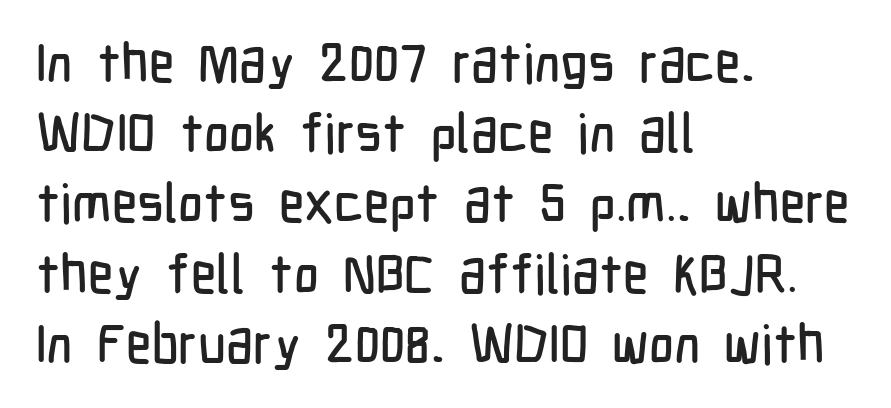
{"serif": "no", "italic": "no", "width": "condensed", "stroke_contrast": "low", "x_height": "medium", "monospaced": "no", "underline": "no", "align": "left", "line_spacing": "normal", "line_spacing_ratio": 1.3, "letter_spacing": "normal", "letter_spacing_em": 0.0, "glyph_px": 54}
